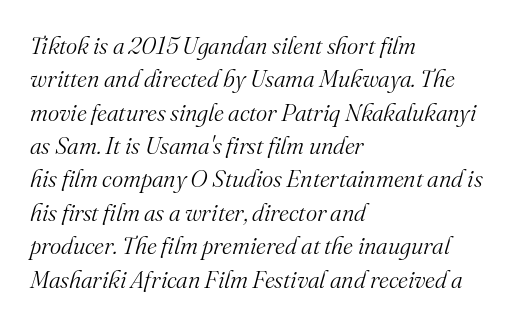
The image shows 24 px text type, italic (leaning right); set left-aligned, normal line spacing (1.39x), normal letter spacing, not underlined.
